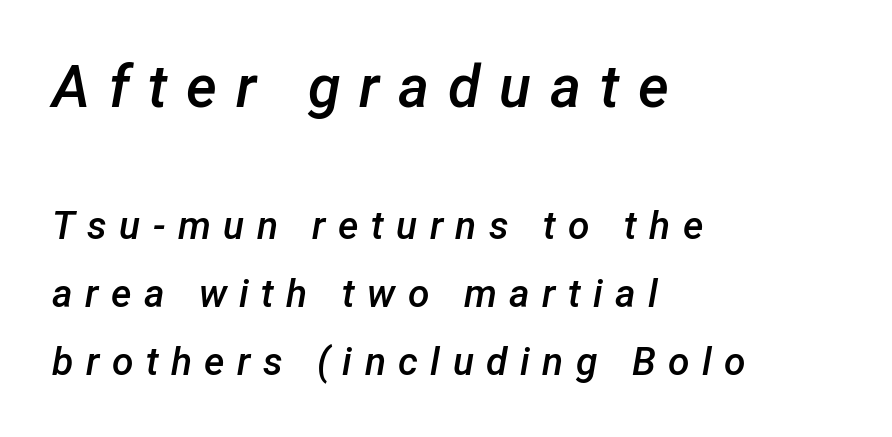
Which margin do the lines hug? The left one — the right edge is uneven. Quick note: underline off. Top chunk: large. Bottom chunk: small. Set as a demibold, roughly 600 on the weight scale.
